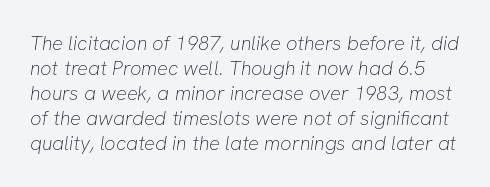
Baseline-to-baseline distance is the conventional proportion of letter height. A typesetter would call this zero additional tracking. The letters look calm and open, with moderate or lighter stems. Underline: absent.
